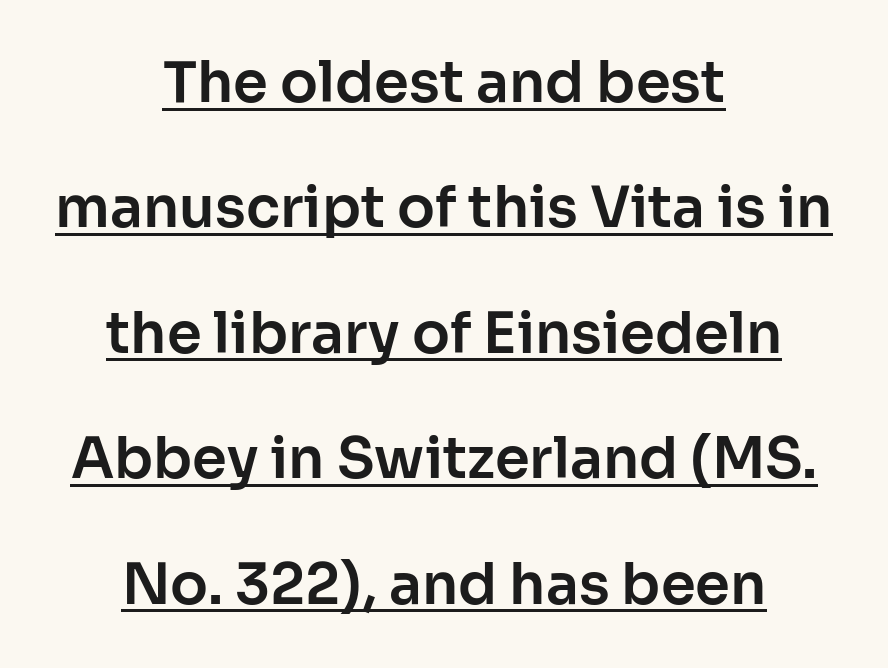
Q: Is the text italic (slanted)? A: No, it is upright.
Q: Is the typeface a serif or a sans-serif typeface? A: Sans-serif.
Q: Is the text underlined? A: Yes.
Q: How is the paragraph aligned? A: Centered.
Q: Is the spacing between letters normal or unusually wide? A: Normal.
Q: Is the spacing between lines tight, normal or loose? A: Loose.
Q: Width (condensed, normal, or wide)? A: Normal.
Q: Stroke contrast? A: Low.
Q: x-height? A: Medium.
Q: Monospaced? A: No.
